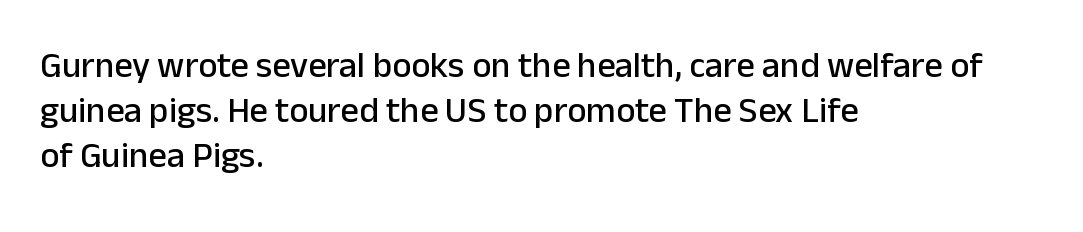
{"serif": "no", "italic": "no", "width": "normal", "stroke_contrast": "low", "x_height": "medium", "monospaced": "no", "underline": "no", "align": "left", "line_spacing": "normal", "line_spacing_ratio": 1.25, "letter_spacing": "normal", "letter_spacing_em": 0.0, "glyph_px": 36}
